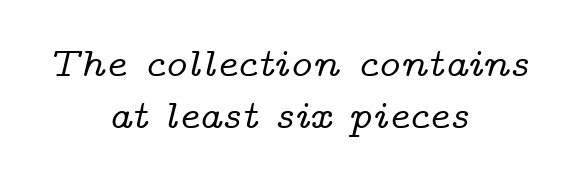
Anything drawn beneath the words? Only blank space. The specimen reads as italic at a glance. Varying glyph widths throughout — classic text-font behaviour. The line-height multiplier appears to be the usual default.
